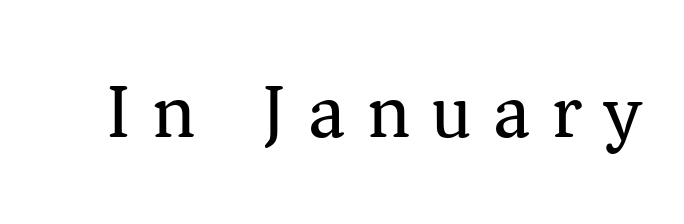
Q: Is the text bold? A: No.
Q: Is the text italic (slanted)? A: No, it is upright.
Q: Is the typeface a serif or a sans-serif typeface? A: Serif.
Q: Is the text underlined? A: No.
Q: Is the spacing between letters normal or unusually wide? A: Unusually wide.
Q: Width (condensed, normal, or wide)? A: Normal.
Q: Stroke contrast? A: Medium.
Q: x-height? A: Medium.
Q: Monospaced? A: No.
